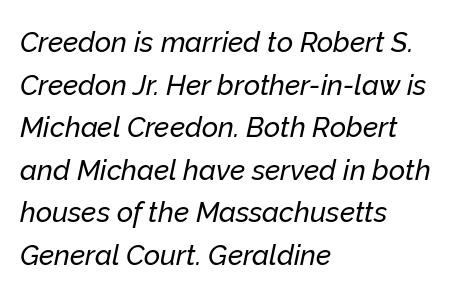
Nothing unusual about the tracking: characters are spaced as the font intends. No word sits above an underline. This is oblique type, the kind used for emphasis or titles. Is this a fixed-width face? No — the glyphs have proportional, varying widths. Typeset ragged right — the left edge is the straight one.
